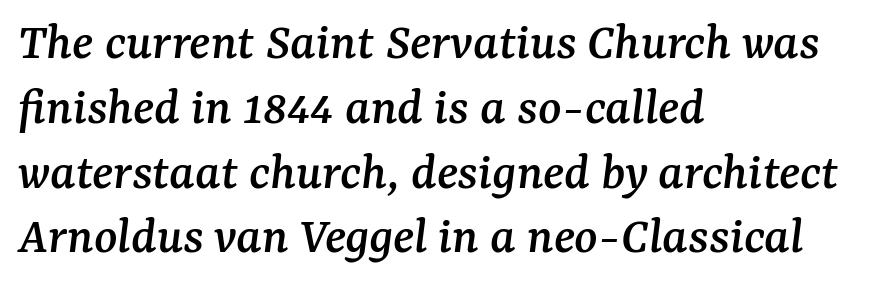
Line starts are locked; line ends wander. Short note: letters normally spaced. The specimen reads as italic at a glance. Only glyphs here, with clear space below each row. Are there feet on the stems? There are — it's a serif. Here the designer chose a conventional face with non-uniform glyph widths.
